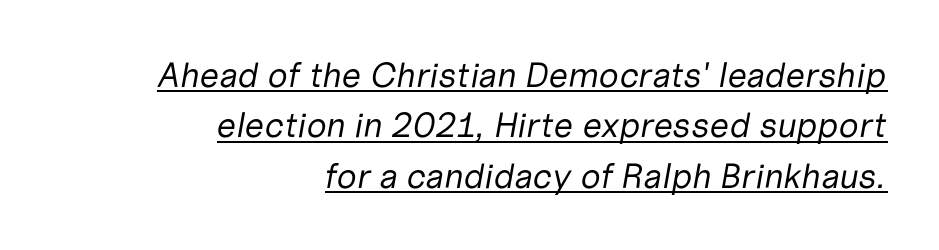
{"italic": "yes", "lean": "right", "slant_degrees": 10, "bold": "no", "weight": "regular", "width": "normal", "stroke_contrast": "low", "x_height": "medium", "monospaced": "no", "underline": "yes", "align": "right", "line_spacing": "normal", "line_spacing_ratio": 1.44, "letter_spacing": "normal", "letter_spacing_em": 0.0, "glyph_px": 35}
